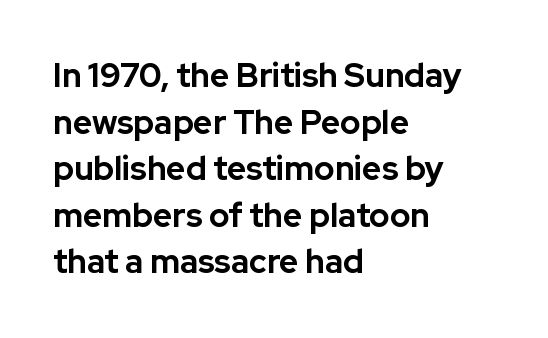
Q: Is the text bold? A: Yes.
Q: Is the text italic (slanted)? A: No, it is upright.
Q: Is the typeface a serif or a sans-serif typeface? A: Sans-serif.
Q: Is the text underlined? A: No.
Q: How is the paragraph aligned? A: Left-aligned.
Q: Is the spacing between letters normal or unusually wide? A: Normal.
Q: Is the spacing between lines tight, normal or loose? A: Normal.
Q: Width (condensed, normal, or wide)? A: Normal.
Q: Stroke contrast? A: Low.
Q: x-height? A: Medium.
Q: Monospaced? A: No.
